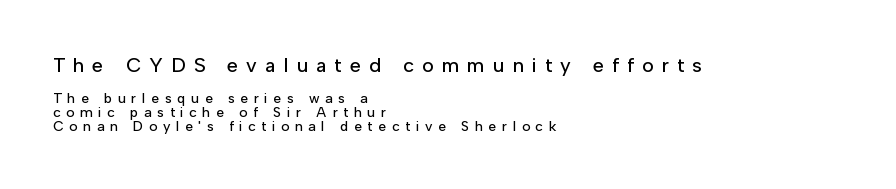
The image shows 20 px text type, upright; set left-aligned, tight line spacing (1.01x), unusually wide letter spacing (+0.41 em), not underlined; the first (top) block is 1.43x larger.
